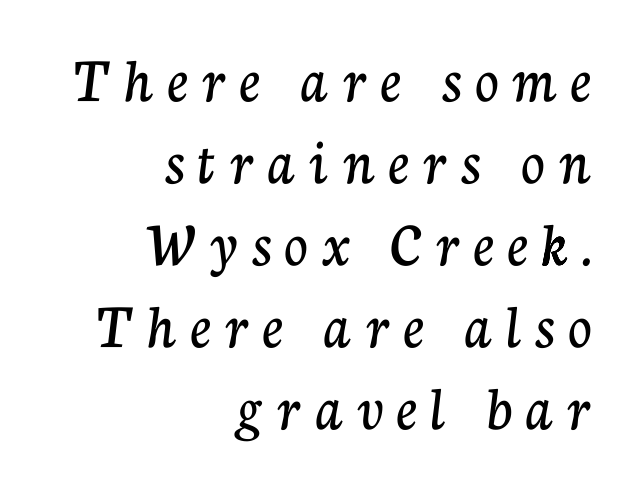
Q: Is the text italic (slanted)? A: Yes.
Q: Is the typeface a serif or a sans-serif typeface? A: Serif.
Q: Is the text underlined? A: No.
Q: How is the paragraph aligned? A: Right-aligned.
Q: Is the spacing between letters normal or unusually wide? A: Unusually wide.
Q: Is the spacing between lines tight, normal or loose? A: Normal.
Q: Width (condensed, normal, or wide)? A: Normal.
Q: Stroke contrast? A: Low.
Q: x-height? A: Medium.
Q: Monospaced? A: No.
